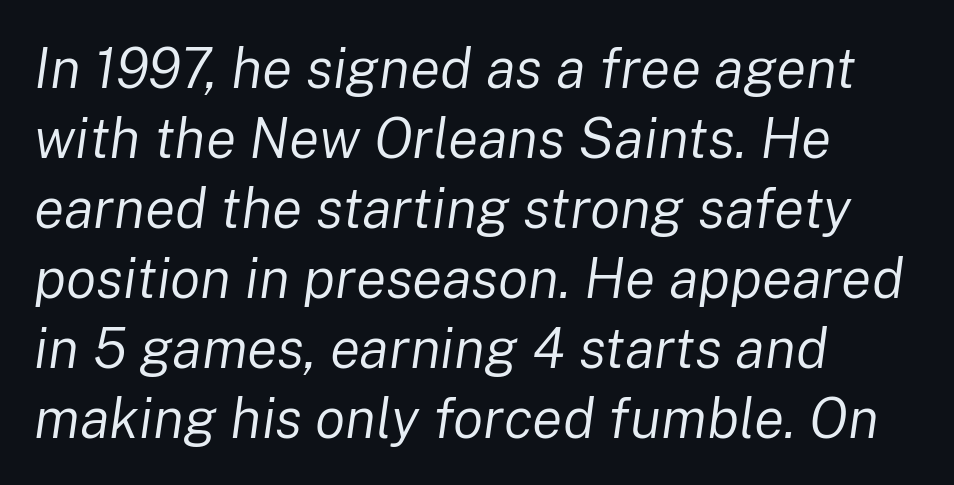
A typesetter would call this leading conventional body-copy spacing. Rendered with sloped, italic letterforms. Unmarked baselines from the first word to the last. Here the glyphs are tracked normally, forming tight word shapes. Weight: regular or lighter. This rendering uses left alignment, leaving the right contour irregular.
